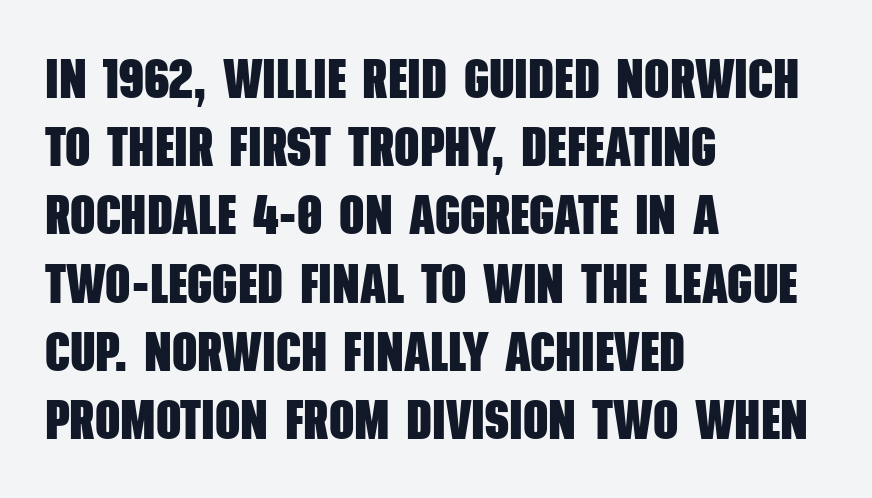
Every row of glyphs begins at an identical x-position on the left. The designer went with a sans here, leaving each stem footless. Bare-footed words on every line. Is this a fixed-width face? No — the glyphs have proportional, varying widths.
